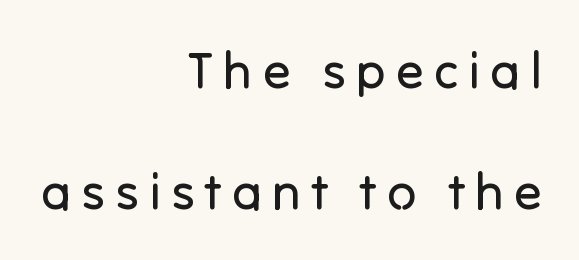
{"serif": "no", "italic": "no", "bold": "no", "weight": "regular", "width": "normal", "stroke_contrast": "low", "x_height": "medium", "monospaced": "no", "underline": "no", "align": "right", "line_spacing": "loose", "line_spacing_ratio": 2.37, "letter_spacing": "wide", "letter_spacing_em": 0.2, "glyph_px": 51}
